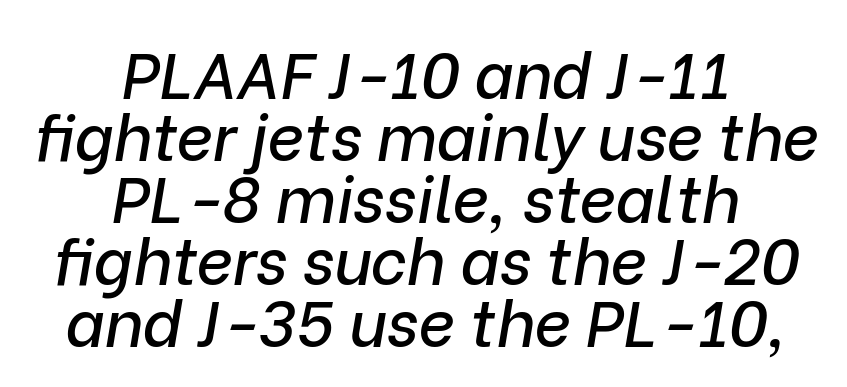
Does the leading feel generous? Not at all — it's pinched. Italic: yes, the glyphs are oblique. Any mark beneath the type? The region is blank. You could call the tracking neutral — neither tight nor loose.
